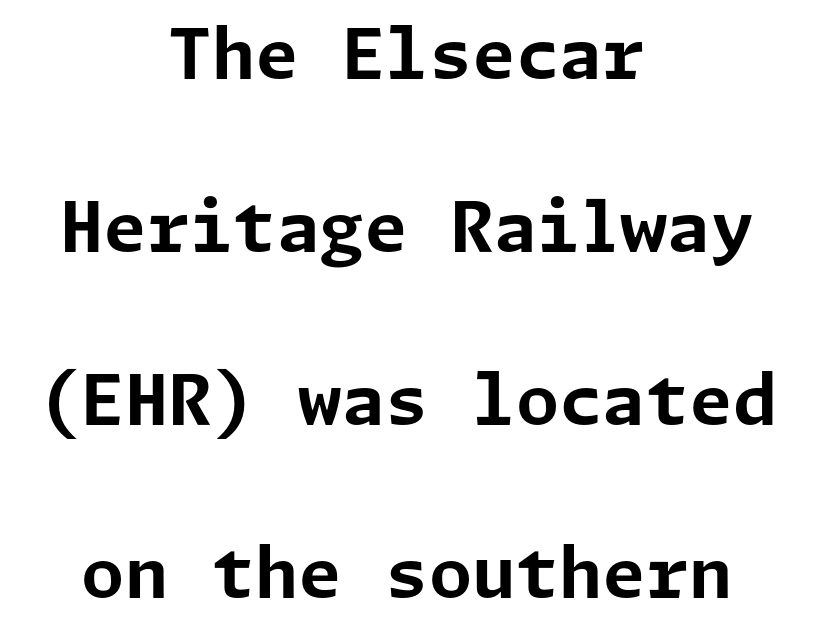
Q: Is the text bold? A: Yes.
Q: Is the text italic (slanted)? A: No, it is upright.
Q: Is the typeface a serif or a sans-serif typeface? A: Sans-serif.
Q: Is the text underlined? A: No.
Q: How is the paragraph aligned? A: Centered.
Q: Is the spacing between letters normal or unusually wide? A: Normal.
Q: Is the spacing between lines tight, normal or loose? A: Loose.
Q: Width (condensed, normal, or wide)? A: Normal.
Q: Stroke contrast? A: Low.
Q: x-height? A: Medium.
